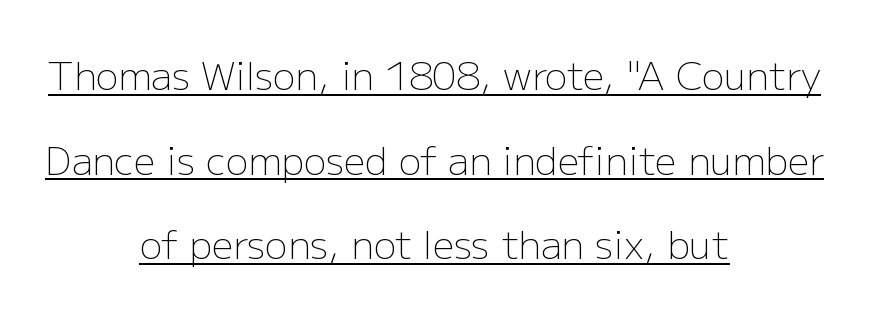
The image shows 38 px light sans-serif type, upright; set centered, loose line spacing (2.23x), normal letter spacing, underlined; low stroke contrast and a medium x-height.
